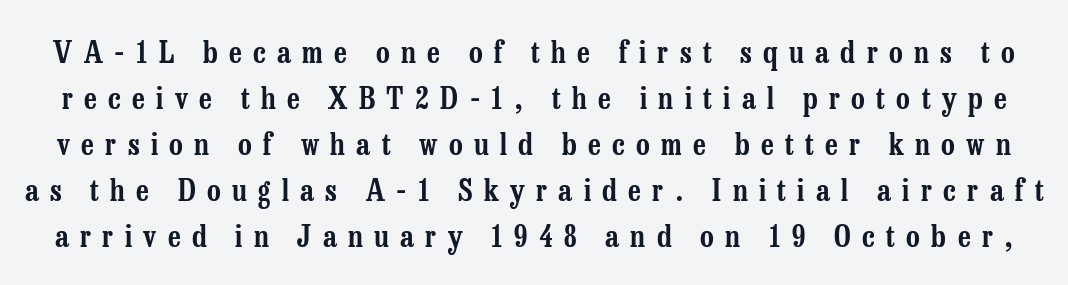
Q: Is the text italic (slanted)? A: No, it is upright.
Q: Is the typeface a serif or a sans-serif typeface? A: Serif.
Q: Is the text underlined? A: No.
Q: Is the spacing between letters normal or unusually wide? A: Unusually wide.
Q: Is the spacing between lines tight, normal or loose? A: Normal.
Q: Width (condensed, normal, or wide)? A: Condensed.
Q: Stroke contrast? A: Low.
Q: x-height? A: Medium.
Q: Monospaced? A: No.
